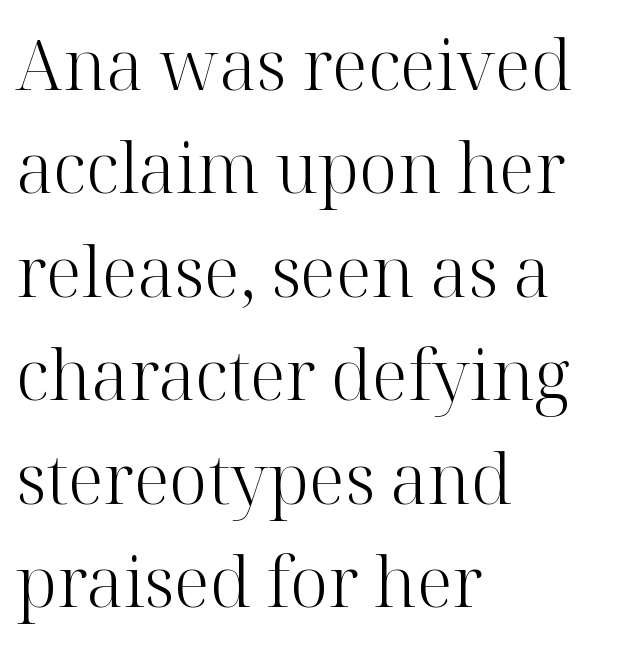
{"serif": "yes", "italic": "no", "bold": "no", "weight": "light", "width": "normal", "stroke_contrast": "high", "x_height": "medium", "monospaced": "no", "underline": "no", "align": "left", "line_spacing": "normal", "line_spacing_ratio": 1.5, "letter_spacing": "normal", "letter_spacing_em": 0.0, "glyph_px": 69}
